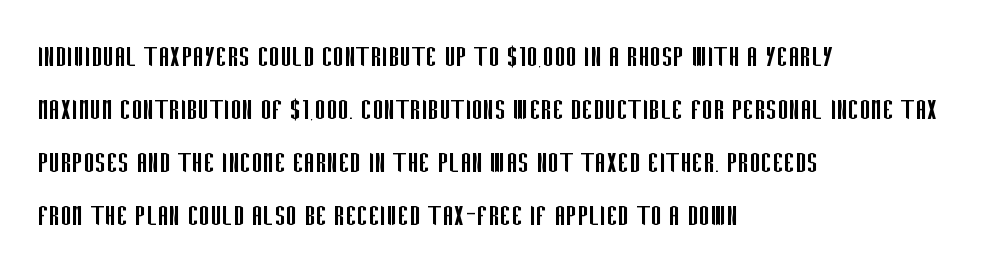
Q: Is the text bold? A: No.
Q: Is the text italic (slanted)? A: No, it is upright.
Q: Is the typeface a serif or a sans-serif typeface? A: Sans-serif.
Q: Is the text underlined? A: No.
Q: How is the paragraph aligned? A: Left-aligned.
Q: Is the spacing between letters normal or unusually wide? A: Normal.
Q: Is the spacing between lines tight, normal or loose? A: Normal.
Q: Width (condensed, normal, or wide)? A: Condensed.
Q: Stroke contrast? A: Low.
Q: x-height? A: Large.
Q: Monospaced? A: No.
